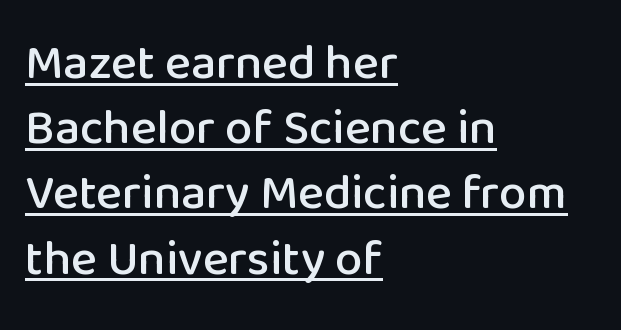
{"serif": "no", "italic": "no", "width": "normal", "stroke_contrast": "low", "x_height": "medium", "monospaced": "no", "underline": "yes", "align": "left", "line_spacing": "normal", "line_spacing_ratio": 1.33, "letter_spacing": "normal", "letter_spacing_em": 0.0, "glyph_px": 49}
